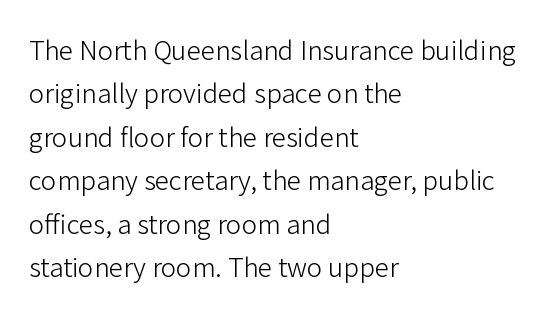
Q: Is the text bold? A: No.
Q: Is the text italic (slanted)? A: No, it is upright.
Q: Is the text underlined? A: No.
Q: How is the paragraph aligned? A: Left-aligned.
Q: Is the spacing between letters normal or unusually wide? A: Normal.
Q: Is the spacing between lines tight, normal or loose? A: Normal.
